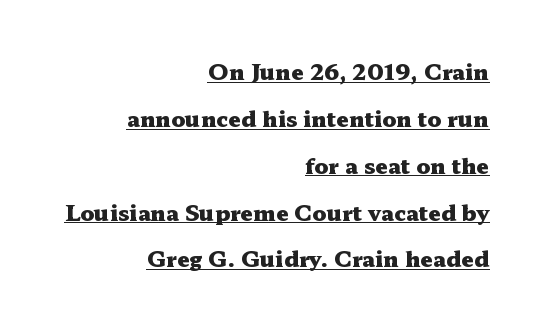
As a designer I'd log this as weight 700, bold. Underline: present. The horizontal fit of the characters is conventional and even. Whoever set this chose breathing room over compactness in the vertical rhythm.
